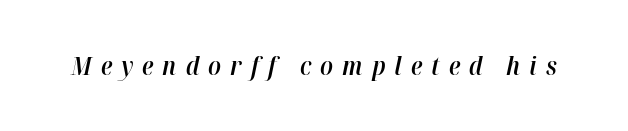
Its strokes are somewhat broadened, the hallmark of semibold type. Posture: slanted. Underline: absent. The horizontal fit of the characters is loose and conspicuously gappy.
